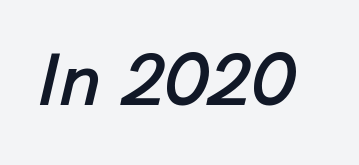
{"italic": "yes", "lean": "right", "slant_degrees": 13, "width": "normal", "stroke_contrast": "low", "x_height": "medium", "monospaced": "no", "underline": "no", "letter_spacing": "normal", "letter_spacing_em": 0.0, "glyph_px": 75}
